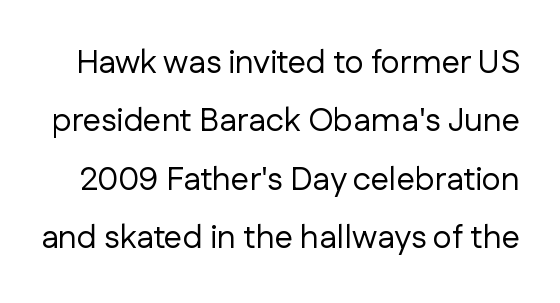
The font's upright variant was chosen for this text. Weight class: somewhere from thin through regular. The words here are not underlined. No extra tracking has been applied to these lines.
